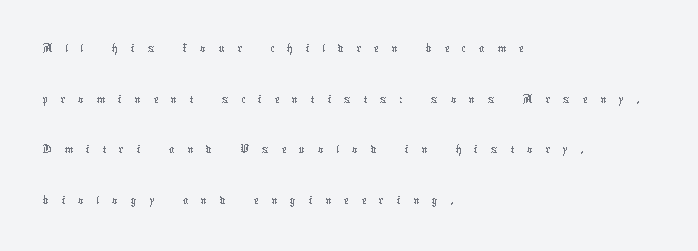
The image shows 28 px thin type, upright; set left-aligned, line spacing 1.81x, unusually wide letter spacing (+0.45 em), not underlined; low stroke contrast and a medium x-height.
